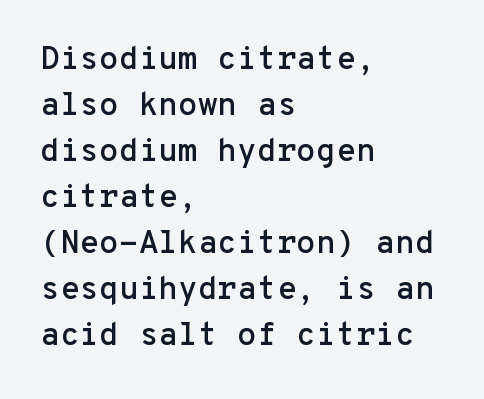
Notice how the stems are strictly vertical — no italics here. Characters follow at the spacing the type designer built in. If you drew a ruler down the left edge, every line would touch it. Does the type have serifs? No, each stem ends abruptly.
